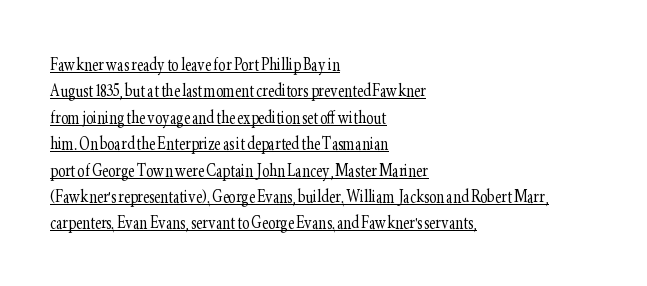
Q: Is the text bold? A: No.
Q: Is the text italic (slanted)? A: No, it is upright.
Q: Is the text underlined? A: Yes.
Q: How is the paragraph aligned? A: Left-aligned.
Q: Is the spacing between letters normal or unusually wide? A: Normal.
